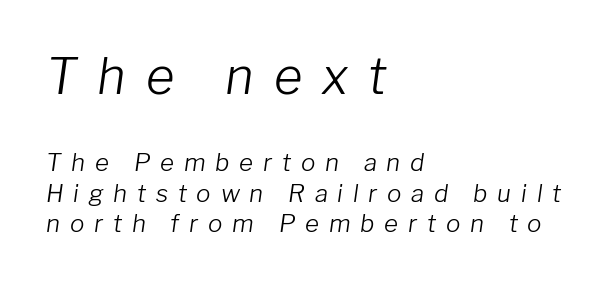
The image shows 49 px light type, italic (leaning right); set left-aligned, normal line spacing (1.27x), unusually wide letter spacing (+0.41 em), not underlined; the first (top) block is 2.04x larger; low stroke contrast and a medium x-height.
